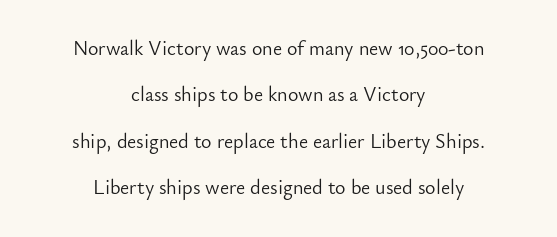
The image shows 20 px text type, upright; set centered, loose line spacing (2.32x), normal letter spacing, not underlined.
